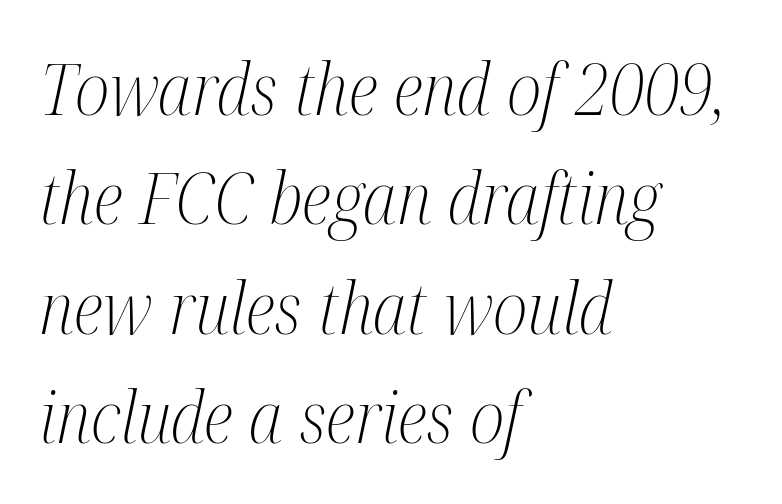
The image shows 71 px light, condensed serif type, italic (leaning right); set left-aligned, normal line spacing (1.54x), normal letter spacing, not underlined; medium stroke contrast and a medium x-height.
